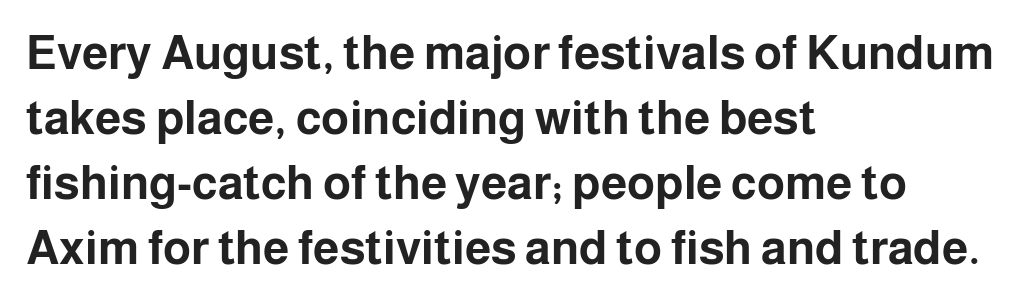
{"serif": "no", "italic": "no", "bold": "yes", "weight": "bold", "width": "normal", "stroke_contrast": "low", "x_height": "medium", "monospaced": "no", "underline": "no", "align": "left", "line_spacing": "normal", "line_spacing_ratio": 1.38, "letter_spacing": "normal", "letter_spacing_em": 0.0, "glyph_px": 47}
